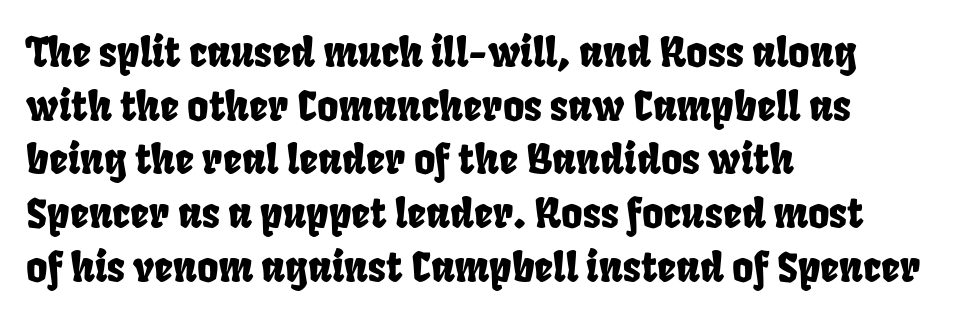
Spacing between characters is what you'd get straight out of the box. Rows of type keep a routine distance in the vertical direction. Line beginnings align vertically; line endings do not. The type family on display is of the sans-serif kind. Varying glyph widths throughout — classic text-font behaviour.
